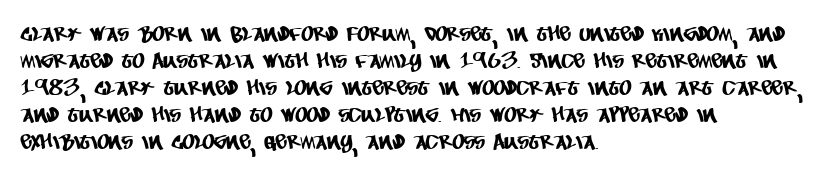
{"underline": "no", "align": "left", "line_spacing": "normal", "line_spacing_ratio": 1.29, "letter_spacing": "normal", "letter_spacing_em": 0.0, "glyph_px": 21}
